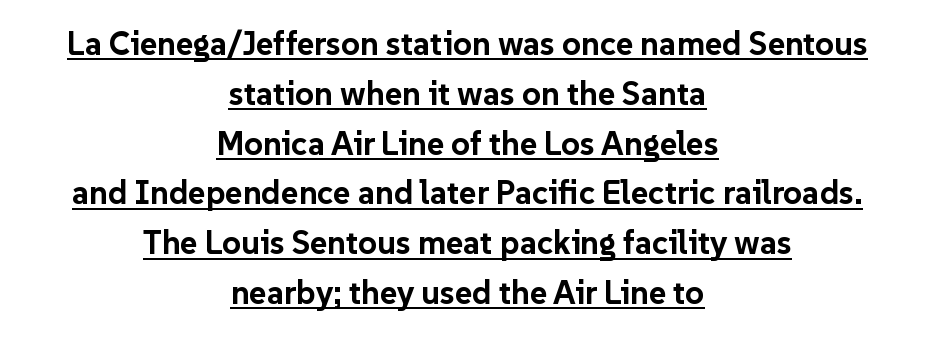
{"serif": "no", "italic": "no", "bold": "yes", "weight": "bold", "width": "normal", "stroke_contrast": "low", "x_height": "medium", "monospaced": "no", "underline": "yes", "align": "center", "line_spacing": "normal", "line_spacing_ratio": 1.51, "letter_spacing": "normal", "letter_spacing_em": 0.0, "glyph_px": 33}
